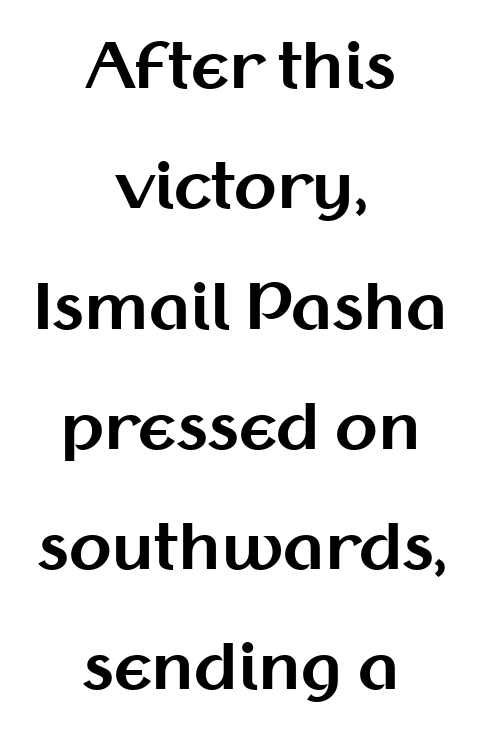
Q: Is the text bold? A: Yes.
Q: Is the text italic (slanted)? A: No, it is upright.
Q: Is the typeface a serif or a sans-serif typeface? A: Sans-serif.
Q: Is the text underlined? A: No.
Q: How is the paragraph aligned? A: Centered.
Q: Is the spacing between letters normal or unusually wide? A: Normal.
Q: Is the spacing between lines tight, normal or loose? A: Loose.
Q: Width (condensed, normal, or wide)? A: Normal.
Q: Stroke contrast? A: Medium.
Q: x-height? A: Medium.
Q: Monospaced? A: No.
